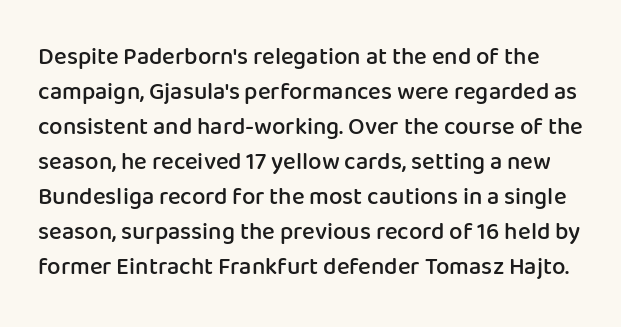
{"italic": "no", "bold": "semi", "underline": "no", "line_spacing": "normal", "line_spacing_ratio": 1.46, "letter_spacing": "normal", "letter_spacing_em": 0.0, "glyph_px": 24}
